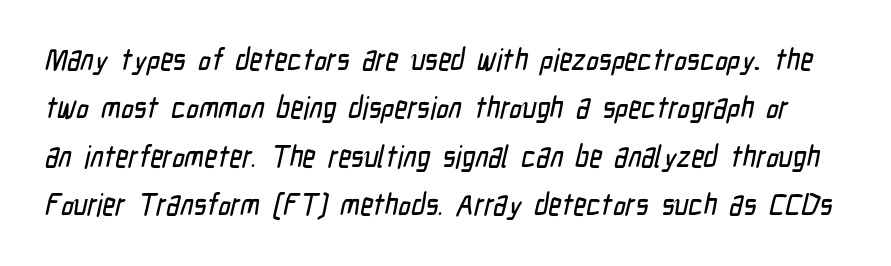
{"serif": "no", "width": "condensed", "stroke_contrast": "low", "x_height": "medium", "monospaced": "no", "underline": "no", "line_spacing": "normal", "line_spacing_ratio": 1.56, "letter_spacing": "normal", "letter_spacing_em": 0.0, "glyph_px": 31}
